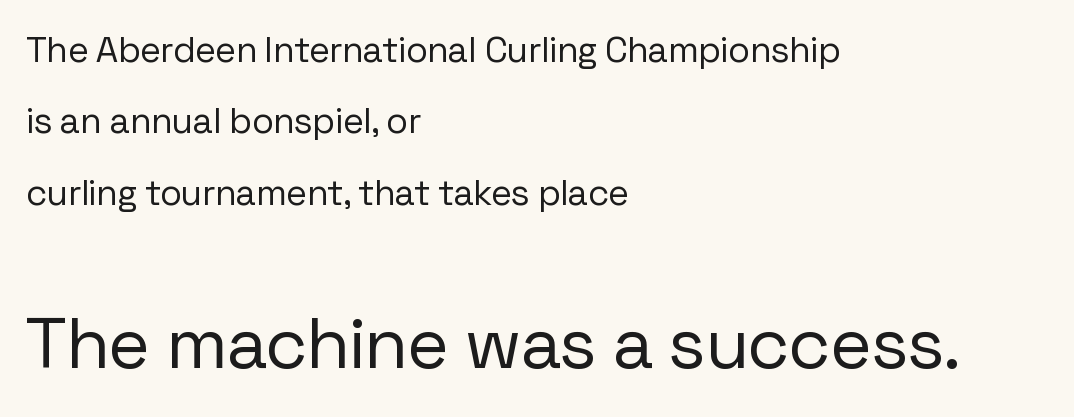
The image shows 72 px regular-weight sans-serif type, upright; set left-aligned, loose line spacing (1.98x), normal letter spacing, not underlined; the second (bottom) block is 2.0x larger; low stroke contrast and a medium x-height.
